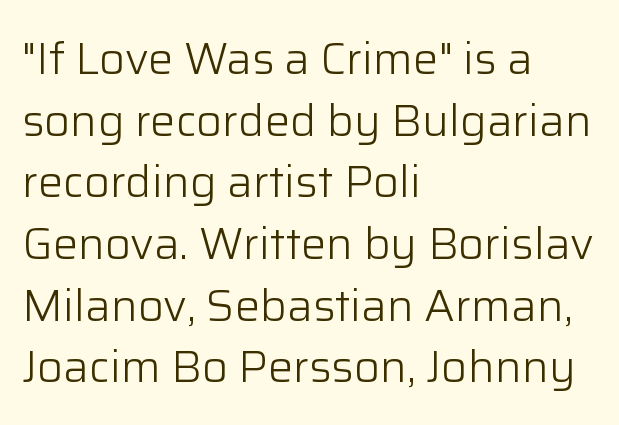
Q: Is the text bold? A: No.
Q: Is the text italic (slanted)? A: No, it is upright.
Q: Is the typeface a serif or a sans-serif typeface? A: Sans-serif.
Q: Is the text underlined? A: No.
Q: How is the paragraph aligned? A: Left-aligned.
Q: Is the spacing between letters normal or unusually wide? A: Normal.
Q: Is the spacing between lines tight, normal or loose? A: Normal.
Q: Width (condensed, normal, or wide)? A: Normal.
Q: Stroke contrast? A: Low.
Q: x-height? A: Medium.
Q: Monospaced? A: No.
